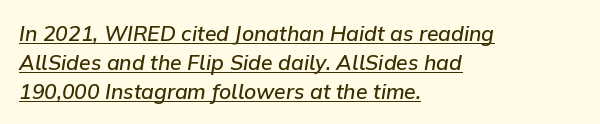
Q: Is the text bold? A: Semi-bold.
Q: Is the text italic (slanted)? A: Yes, it leans right by about 9 degrees.
Q: Is the text underlined? A: Yes.
Q: How is the paragraph aligned? A: Left-aligned.
Q: Is the spacing between letters normal or unusually wide? A: Normal.
Q: Is the spacing between lines tight, normal or loose? A: Normal.
